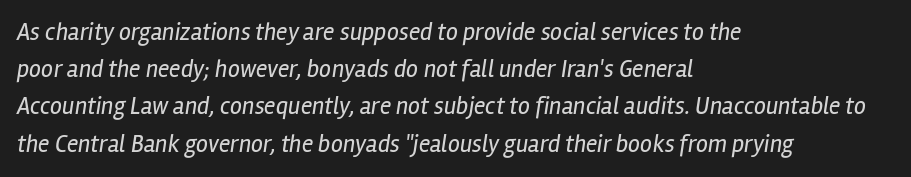
Any mark beneath the type? The region is blank. Glyph-to-glyph distance matches everyday printed text. Would a proofreader flag this as italicized? Yes. In CSS terms this would be text-align: left. Vertical spacing — default.
